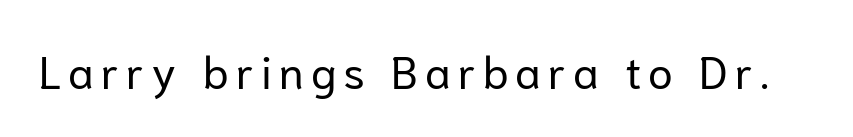
Spacing verdict: proportional, widths tailored to each character. The font is comparable to plain body text, perhaps lighter. No italicization has been applied; the sample stays upright. Are there feet on the stems? There aren't — it's a sans.
